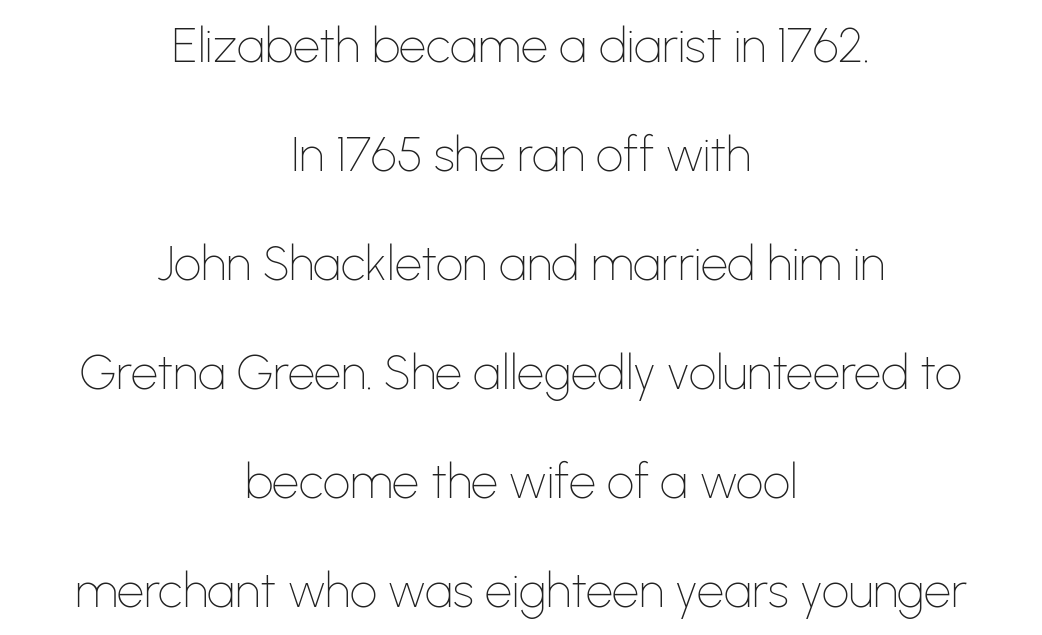
A typesetter would call this leading open, well beyond the default. The gaps between neighbouring characters are ordinary and unremarkable. Is this a fixed-width face? No — the glyphs have proportional, varying widths. A quiet, ordinary-to-light weight characterises the typeface. Neither beginnings nor endings align; midpoints do. Letters rest on an invisible, unmarked baseline.
